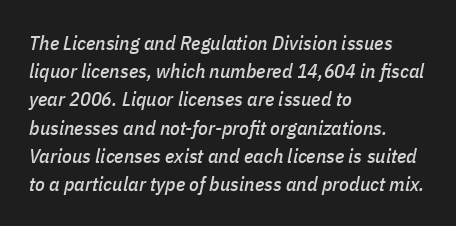
The gap between lines stays unmarked. The space between consecutive lines is moderate. Compared with ordinary roman type, these characters are visibly tilted. The typesetter chose a ragged-right arrangement here.
